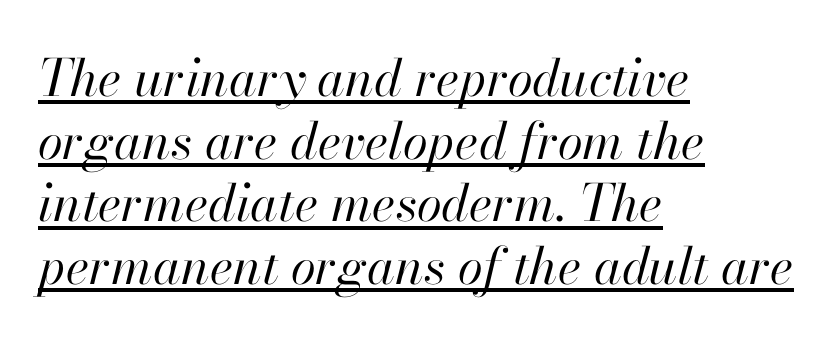
The image shows 51 px regular-weight type, italic (leaning right); set left-aligned, line spacing 1.23x, normal letter spacing, underlined; high stroke contrast and a small x-height.
